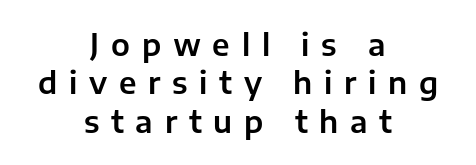
Q: Is the text italic (slanted)? A: No, it is upright.
Q: Is the typeface a serif or a sans-serif typeface? A: Sans-serif.
Q: Is the text underlined? A: No.
Q: How is the paragraph aligned? A: Centered.
Q: Is the spacing between letters normal or unusually wide? A: Unusually wide.
Q: Is the spacing between lines tight, normal or loose? A: Normal.
Q: Width (condensed, normal, or wide)? A: Normal.
Q: Stroke contrast? A: Low.
Q: x-height? A: Medium.
Q: Monospaced? A: No.
